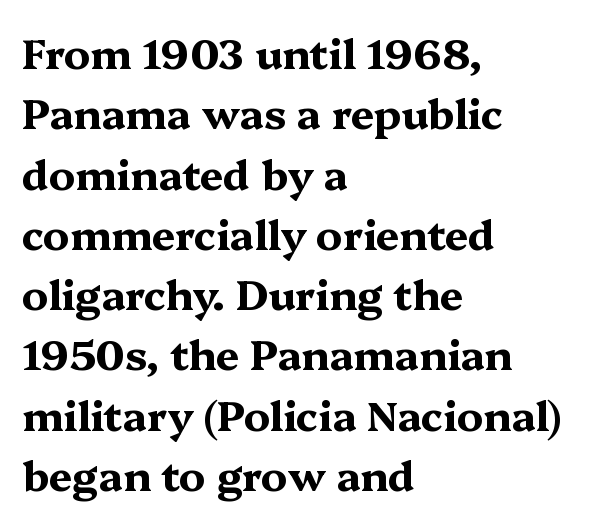
The image shows 41 px bold, wide serif type, upright; set left-aligned, normal line spacing (1.47x), normal letter spacing, not underlined; medium stroke contrast and a medium x-height.
